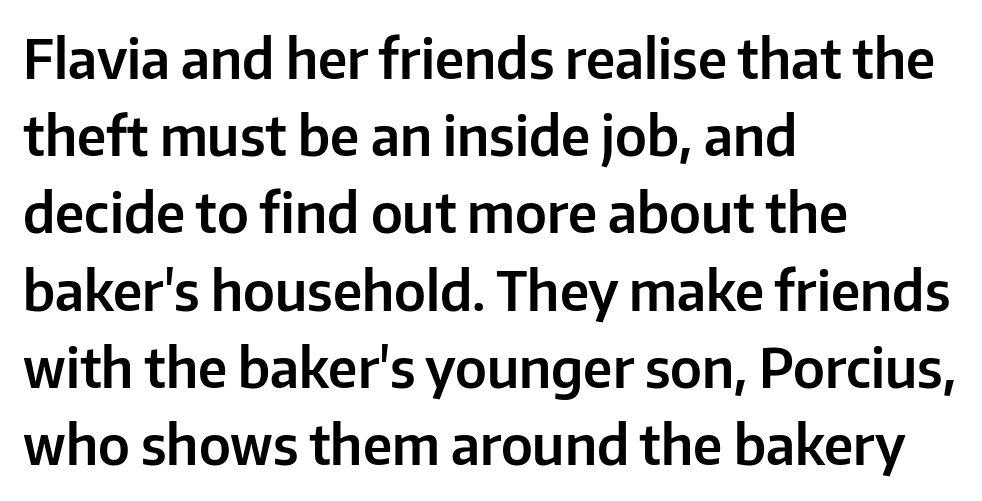
Q: Is the text italic (slanted)? A: No, it is upright.
Q: Is the typeface a serif or a sans-serif typeface? A: Sans-serif.
Q: Is the text underlined? A: No.
Q: How is the paragraph aligned? A: Left-aligned.
Q: Is the spacing between letters normal or unusually wide? A: Normal.
Q: Is the spacing between lines tight, normal or loose? A: Normal.
Q: Width (condensed, normal, or wide)? A: Normal.
Q: Stroke contrast? A: Low.
Q: x-height? A: Medium.
Q: Monospaced? A: No.
